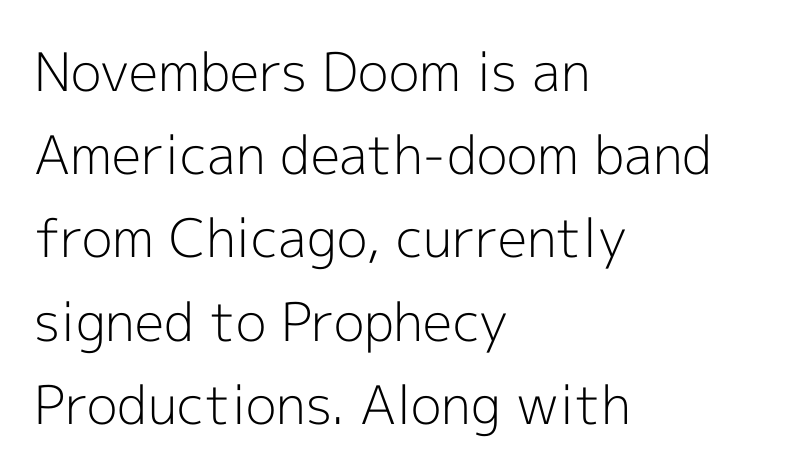
{"serif": "no", "italic": "no", "bold": "no", "weight": "light", "width": "normal", "x_height": "medium", "monospaced": "no", "underline": "no", "align": "left", "line_spacing": "normal", "line_spacing_ratio": 1.57, "letter_spacing": "normal", "letter_spacing_em": 0.0, "glyph_px": 53}
